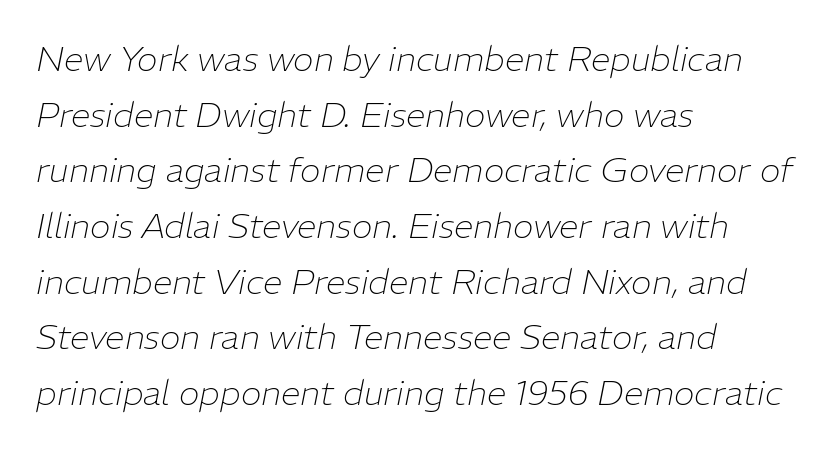
Q: Is the text bold? A: No.
Q: Is the text italic (slanted)? A: Yes, it leans right by about 11 degrees.
Q: Is the text underlined? A: No.
Q: How is the paragraph aligned? A: Left-aligned.
Q: Is the spacing between letters normal or unusually wide? A: Normal.
Q: Is the spacing between lines tight, normal or loose? A: Normal.
Q: Width (condensed, normal, or wide)? A: Normal.
Q: Stroke contrast? A: Low.
Q: x-height? A: Medium.
Q: Monospaced? A: No.
